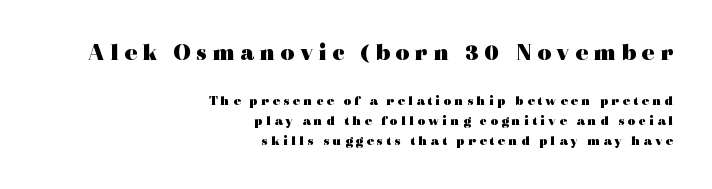
Q: Is the text bold? A: Yes.
Q: Is the text italic (slanted)? A: No, it is upright.
Q: Is the text underlined? A: No.
Q: How is the paragraph aligned? A: Right-aligned.
Q: Is the spacing between letters normal or unusually wide? A: Unusually wide.
Q: Is the spacing between lines tight, normal or loose? A: Normal.
Q: Which block of text is set in a larger size, the first (top) or the second (bottom)? A: The first (top) one.
